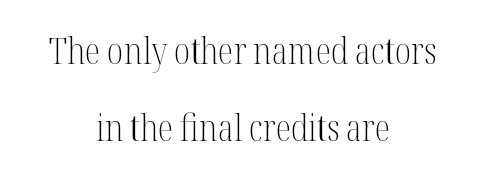
Q: Is the text bold? A: No.
Q: Is the text italic (slanted)? A: No, it is upright.
Q: Is the typeface a serif or a sans-serif typeface? A: Serif.
Q: Is the text underlined? A: No.
Q: How is the paragraph aligned? A: Centered.
Q: Is the spacing between letters normal or unusually wide? A: Normal.
Q: Is the spacing between lines tight, normal or loose? A: Loose.
Q: Width (condensed, normal, or wide)? A: Condensed.
Q: Stroke contrast? A: Medium.
Q: x-height? A: Medium.
Q: Monospaced? A: No.
